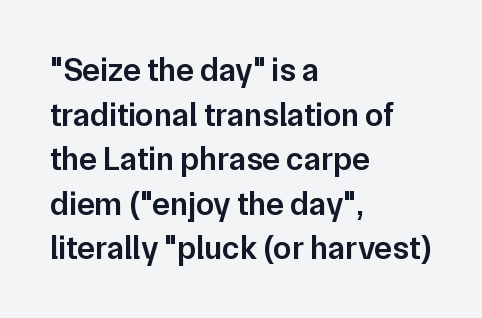
The image shows 33 px semibold sans-serif type, upright; set left-aligned, normal line spacing (1.35x), normal letter spacing, not underlined; low stroke contrast and a medium x-height.
